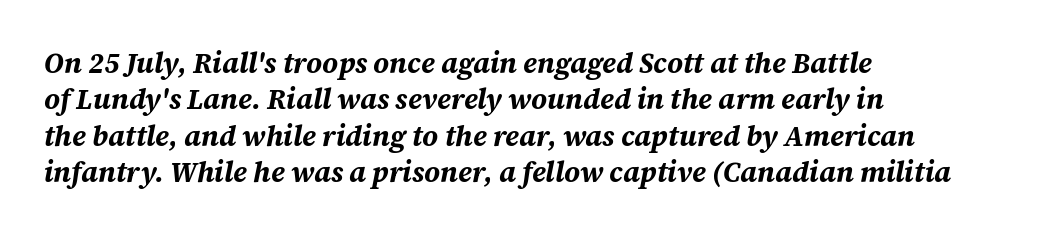
{"italic": "yes", "lean": "right", "slant_degrees": 12, "bold": "yes", "weight": "bold", "width": "normal", "stroke_contrast": "medium", "x_height": "large", "monospaced": "no", "underline": "no", "align": "left", "line_spacing": "normal", "line_spacing_ratio": 1.3, "letter_spacing": "normal", "letter_spacing_em": 0.0, "glyph_px": 28}
